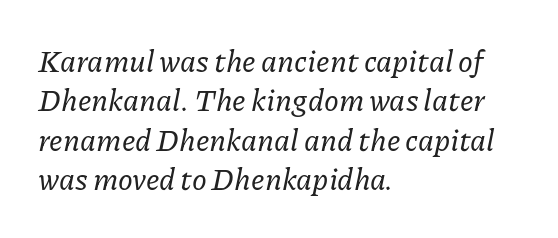
Layout note: lines flush left. Are there feet on the stems? There are — it's a serif. Think of a printed novel: that variable character pitch is what you see here. When letters slant like this, we call the style italic. In terms of leading, this rendering sits right in the middle. No word sits above an underline.
